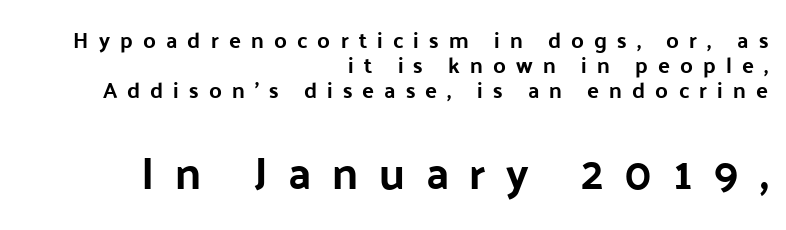
Q: Is the text italic (slanted)? A: No, it is upright.
Q: Is the typeface a serif or a sans-serif typeface? A: Sans-serif.
Q: Is the text underlined? A: No.
Q: How is the paragraph aligned? A: Right-aligned.
Q: Is the spacing between letters normal or unusually wide? A: Unusually wide.
Q: Is the spacing between lines tight, normal or loose? A: Tight.
Q: Which block of text is set in a larger size, the first (top) or the second (bottom)? A: The second (bottom) one.
Q: Width (condensed, normal, or wide)? A: Normal.
Q: Stroke contrast? A: Low.
Q: x-height? A: Medium.
Q: Monospaced? A: No.
